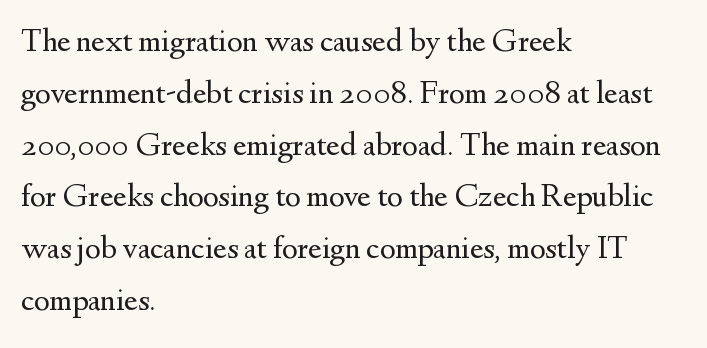
{"serif": "yes", "italic": "no", "bold": "no", "weight": "regular", "width": "normal", "stroke_contrast": "medium", "x_height": "small", "monospaced": "no", "underline": "no", "align": "left", "line_spacing": "normal", "line_spacing_ratio": 1.57, "letter_spacing": "normal", "letter_spacing_em": 0.0, "glyph_px": 33}
